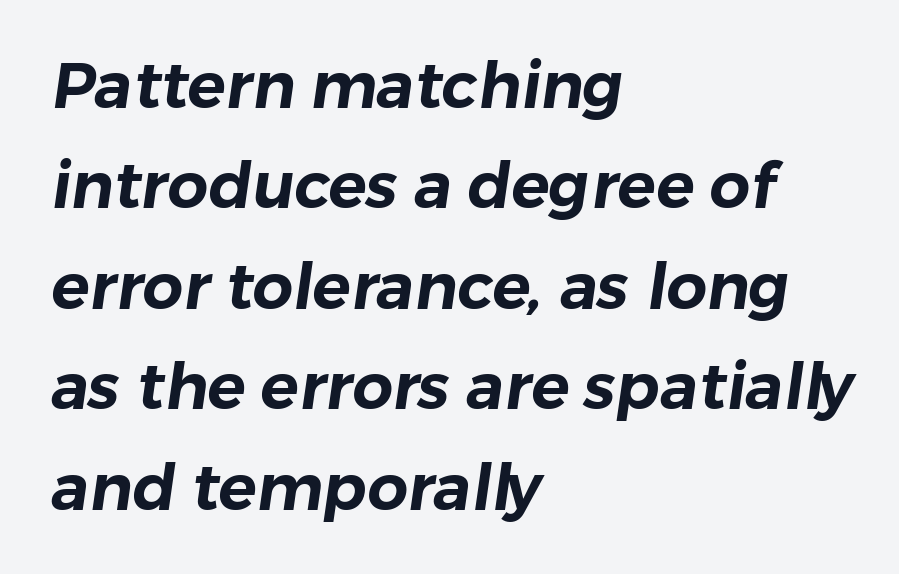
Q: Is the typeface a serif or a sans-serif typeface? A: Sans-serif.
Q: Is the text underlined? A: No.
Q: How is the paragraph aligned? A: Left-aligned.
Q: Is the spacing between letters normal or unusually wide? A: Normal.
Q: Is the spacing between lines tight, normal or loose? A: Normal.
Q: Width (condensed, normal, or wide)? A: Normal.
Q: Stroke contrast? A: Low.
Q: x-height? A: Medium.
Q: Monospaced? A: No.
